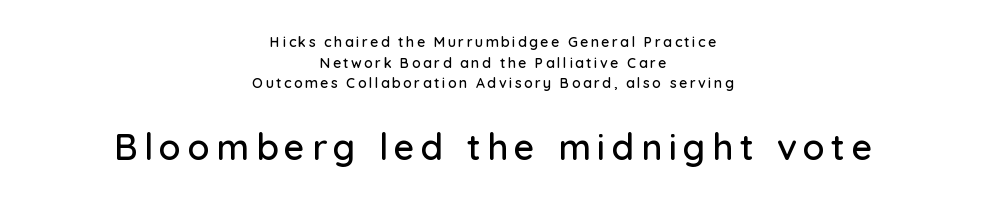
Q: Is the text italic (slanted)? A: No, it is upright.
Q: Is the typeface a serif or a sans-serif typeface? A: Sans-serif.
Q: Is the text underlined? A: No.
Q: How is the paragraph aligned? A: Centered.
Q: Is the spacing between lines tight, normal or loose? A: Normal.
Q: Which block of text is set in a larger size, the first (top) or the second (bottom)? A: The second (bottom) one.
Q: Width (condensed, normal, or wide)? A: Normal.
Q: Stroke contrast? A: Low.
Q: x-height? A: Medium.
Q: Monospaced? A: No.
